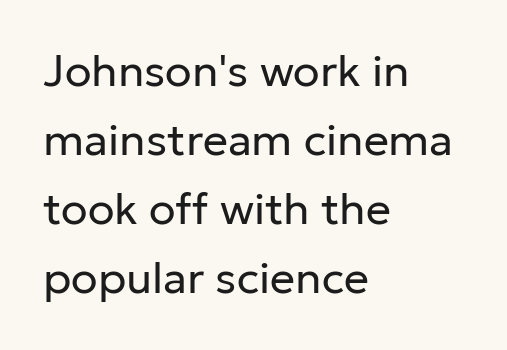
Horizontally, the lines are justified to the leading edge only. Lines of text with bare space underneath. The face looks like a standard text weight, possibly lighter. Note the varied advance widths — an 'i' is clearly narrower than an 'm'.
